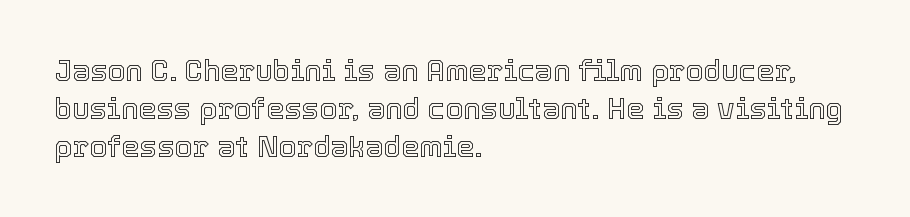
The image shows 29 px text type, upright; set left-aligned, normal line spacing (1.31x), normal letter spacing, not underlined; a medium x-height.
